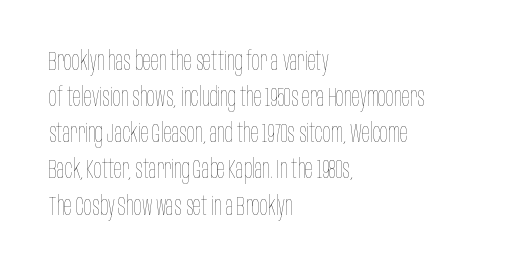
The image shows 26 px text type, upright; set left-aligned, normal line spacing (1.39x), normal letter spacing, not underlined.
